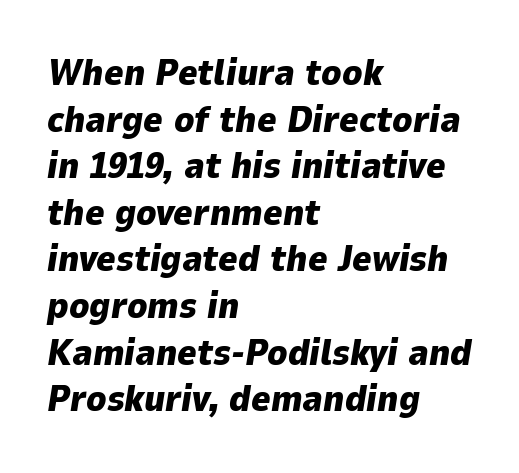
Q: Is the text bold? A: Yes.
Q: Is the text italic (slanted)? A: Yes, it leans right by about 9 degrees.
Q: Is the text underlined? A: No.
Q: How is the paragraph aligned? A: Left-aligned.
Q: Is the spacing between letters normal or unusually wide? A: Normal.
Q: Is the spacing between lines tight, normal or loose? A: Normal.
Q: Width (condensed, normal, or wide)? A: Normal.
Q: Stroke contrast? A: Low.
Q: x-height? A: Medium.
Q: Monospaced? A: No.
